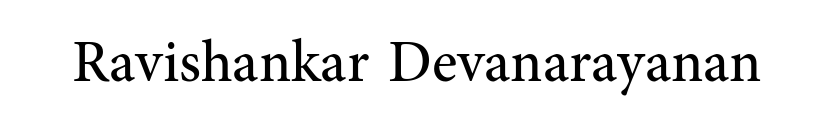
{"serif": "yes", "italic": "no", "bold": "no", "weight": "regular", "width": "normal", "stroke_contrast": "medium", "x_height": "medium", "monospaced": "no", "underline": "no", "letter_spacing": "normal", "letter_spacing_em": 0.0, "glyph_px": 59}
